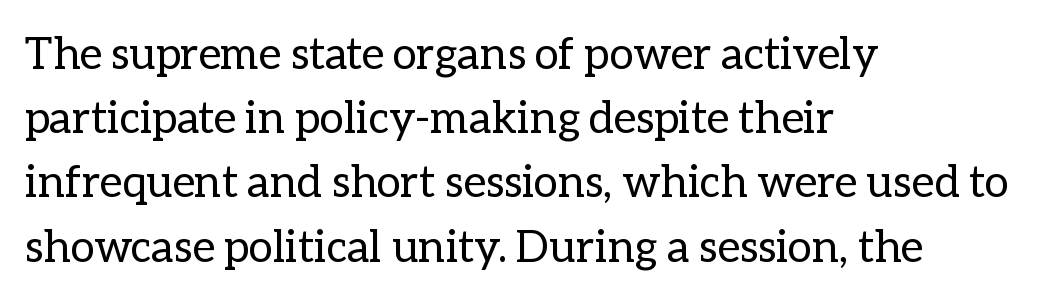
The image shows 44 px regular-weight type, upright; set left-aligned, normal line spacing (1.46x), normal letter spacing, not underlined; low stroke contrast and a medium x-height.
